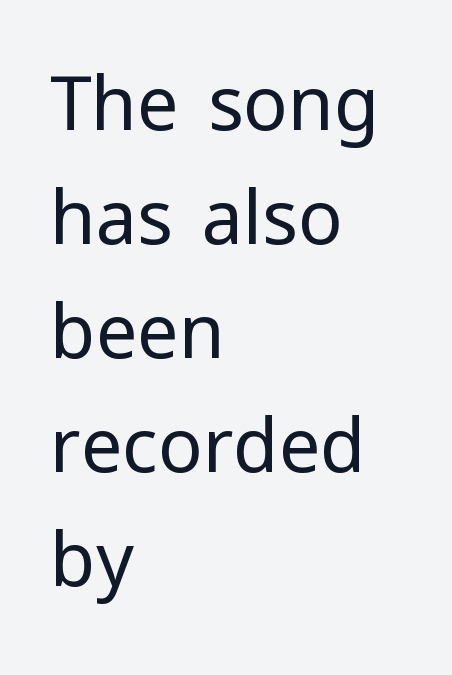
The image shows 74 px regular-weight sans-serif type, upright; set left-aligned, normal line spacing (1.54x), normal letter spacing, not underlined; low stroke contrast and a medium x-height.
